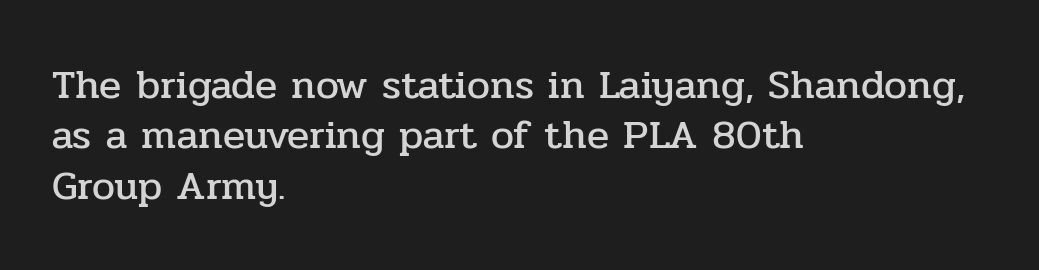
The image shows 41 px serif type, upright; set left-aligned, line spacing 1.23x, normal letter spacing, not underlined; low stroke contrast and a medium x-height.
